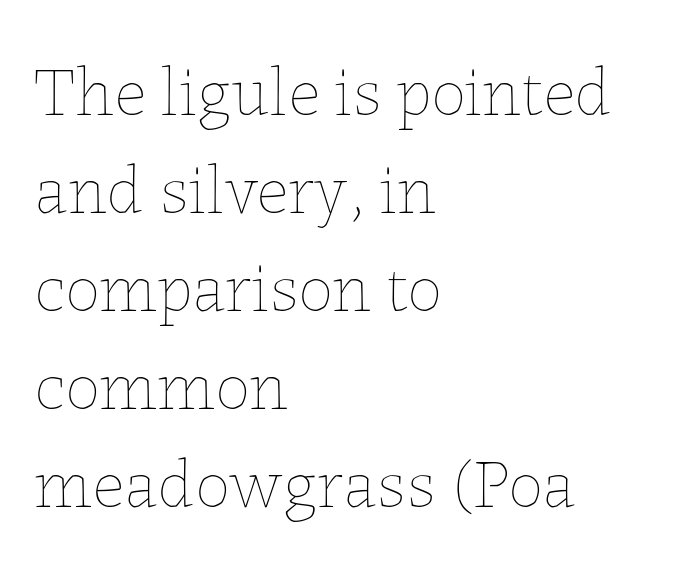
One glance says typical: line gaps are just what's usual. The cut favours lightness, reaching ordinary text weight at its darkest. Observe the ordinary spacing: letters are neighbours, not strangers. Type without underlining. Posture: straight, roman, zero tilt.
